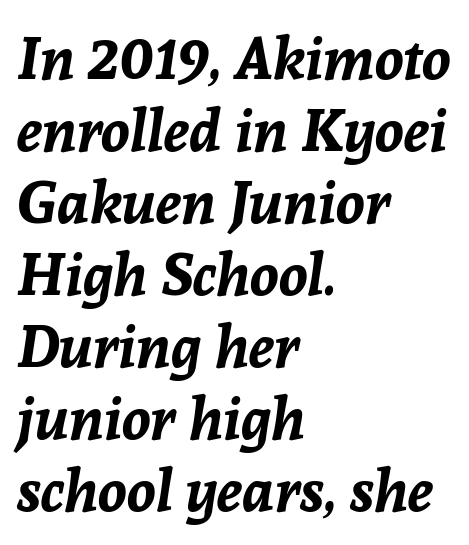
{"italic": "yes", "lean": "right", "slant_degrees": 8, "bold": "yes", "weight": "bold", "width": "normal", "stroke_contrast": "low", "x_height": "medium", "monospaced": "no", "underline": "no", "align": "left", "line_spacing_ratio": 1.22, "letter_spacing": "normal", "letter_spacing_em": 0.0, "glyph_px": 59}
